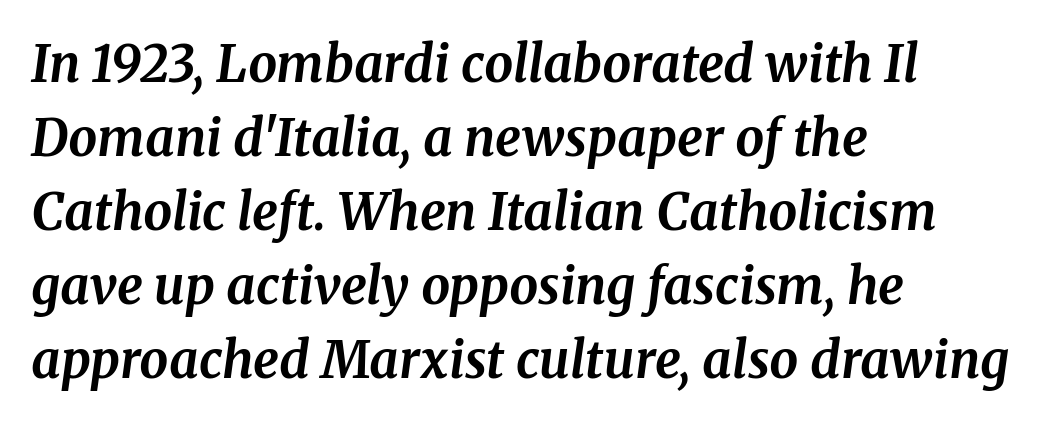
The image shows 51 px bold serif type, italic (leaning right); set left-aligned, normal line spacing (1.45x), normal letter spacing, not underlined; medium stroke contrast and a medium x-height.
